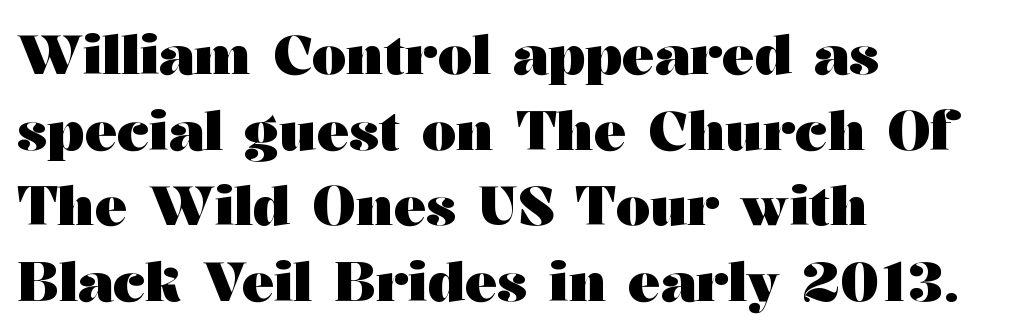
Q: Is the text bold? A: Yes.
Q: Is the text italic (slanted)? A: No, it is upright.
Q: Is the typeface a serif or a sans-serif typeface? A: Serif.
Q: Is the text underlined? A: No.
Q: How is the paragraph aligned? A: Left-aligned.
Q: Is the spacing between letters normal or unusually wide? A: Normal.
Q: Is the spacing between lines tight, normal or loose? A: Normal.
Q: Width (condensed, normal, or wide)? A: Wide.
Q: Stroke contrast? A: Medium.
Q: x-height? A: Medium.
Q: Monospaced? A: No.
